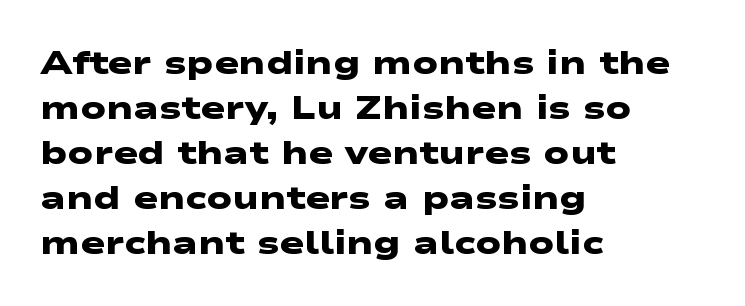
In terms of letterform style, serifs are entirely absent. Character widths vary here, with narrow letters taking less room than wide ones. The baseline area is clear. The characters look thick and weighty, a clear bold.
